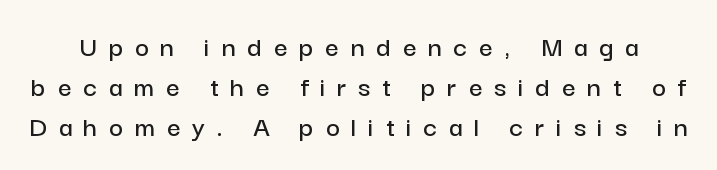
{"serif": "no", "italic": "no", "width": "normal", "stroke_contrast": "low", "x_height": "medium", "monospaced": "no", "underline": "no", "line_spacing": "normal", "line_spacing_ratio": 1.34, "letter_spacing": "wide", "letter_spacing_em": 0.39, "glyph_px": 30}
